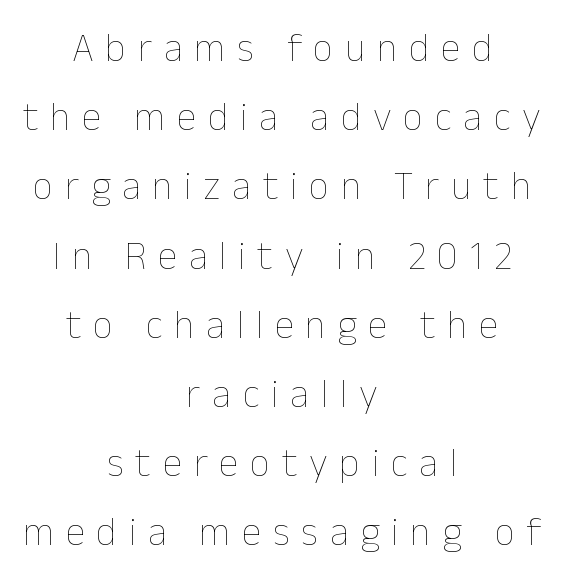
Q: Is the text bold? A: No.
Q: Is the text italic (slanted)? A: No, it is upright.
Q: Is the text underlined? A: No.
Q: How is the paragraph aligned? A: Centered.
Q: Is the spacing between letters normal or unusually wide? A: Unusually wide.
Q: Width (condensed, normal, or wide)? A: Normal.
Q: Stroke contrast? A: Low.
Q: x-height? A: Medium.
Q: Monospaced? A: No.
